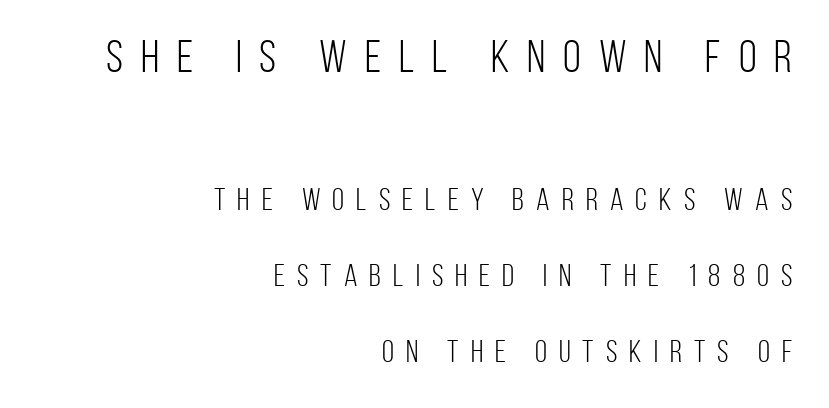
The type family on display is of the sans-serif kind. Bigger letters appear in the top chunk; the bottom chunk is reduced. The passage is arranged like a letterhead date or caption credit — flush right. Has an underline been added? It has not. Whoever set this chose breathing room over compactness in the vertical rhythm.
